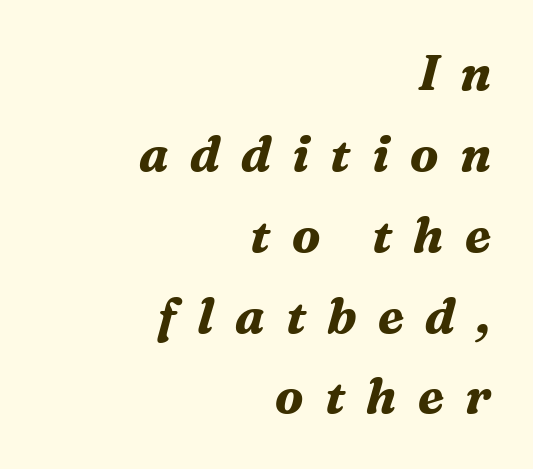
The image shows 49 px bold serif type, italic (leaning right); set right-aligned, normal line spacing (1.65x), unusually wide letter spacing (+0.43 em), not underlined; medium stroke contrast and a medium x-height.
